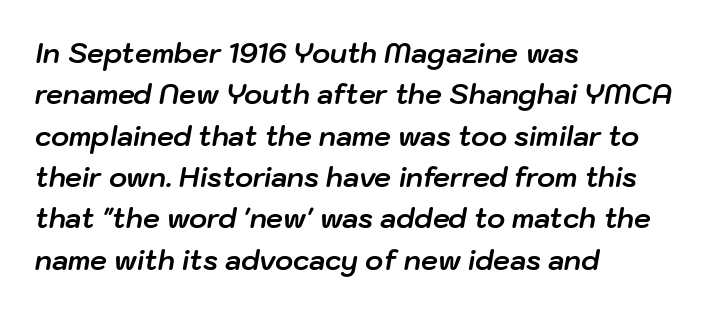
{"italic": "yes", "lean": "right", "slant_degrees": 10, "bold": "yes", "underline": "no", "align": "left", "line_spacing": "normal", "line_spacing_ratio": 1.53, "letter_spacing": "normal", "letter_spacing_em": 0.0, "glyph_px": 27}
